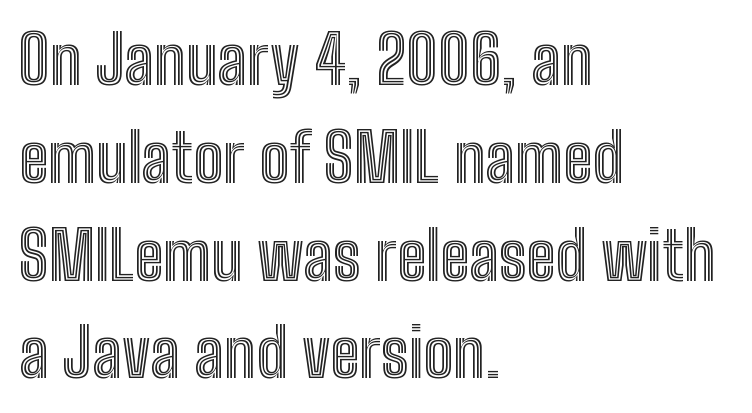
Q: Is the text italic (slanted)? A: No, it is upright.
Q: Is the text underlined? A: No.
Q: How is the paragraph aligned? A: Left-aligned.
Q: Is the spacing between letters normal or unusually wide? A: Normal.
Q: Is the spacing between lines tight, normal or loose? A: Normal.
Q: Width (condensed, normal, or wide)? A: Condensed.
Q: x-height? A: Medium.
Q: Monospaced? A: No.
